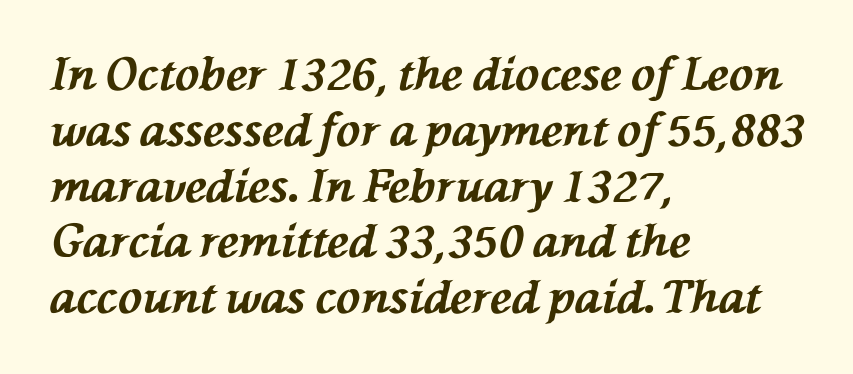
The typesetting leans heavy: a genuine bold. Bare-footed words on every line. The setting favours the left margin, as ordinary paragraphs usually do. There's an unmistakable incline to the writing here. Spacing verdict: proportional, widths tailored to each character. Standard letterfit; no display-style spreading of the glyphs.
